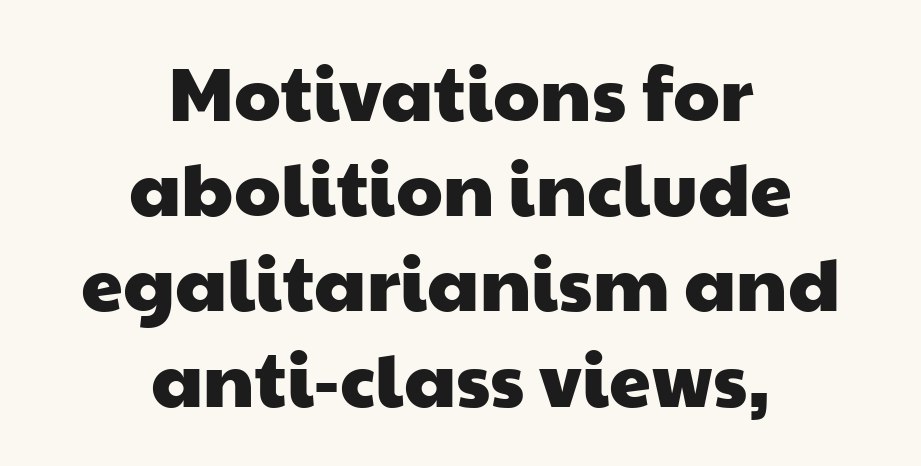
The line texture is even and compact thanks to regular tracking. Reading down the column, the eye jumps a familiar distance to each next line. One-word summary of the alignment: center. Character widths vary here, with narrow letters taking less room than wide ones. What kind of face is this? One without serifs — a sans. The gap between lines stays unmarked.
